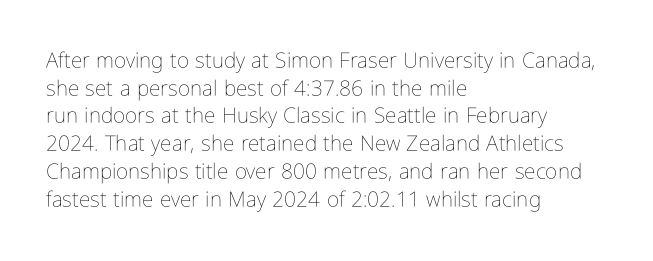
The image shows 21 px text type, upright; set left-aligned, normal line spacing (1.32x), normal letter spacing, not underlined.
